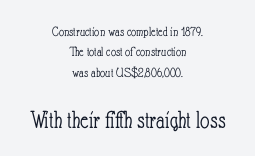
Q: Is the text bold? A: No.
Q: Is the text italic (slanted)? A: No, it is upright.
Q: Is the text underlined? A: No.
Q: How is the paragraph aligned? A: Centered.
Q: Is the spacing between letters normal or unusually wide? A: Normal.
Q: Is the spacing between lines tight, normal or loose? A: Normal.
Q: Which block of text is set in a larger size, the first (top) or the second (bottom)? A: The second (bottom) one.
